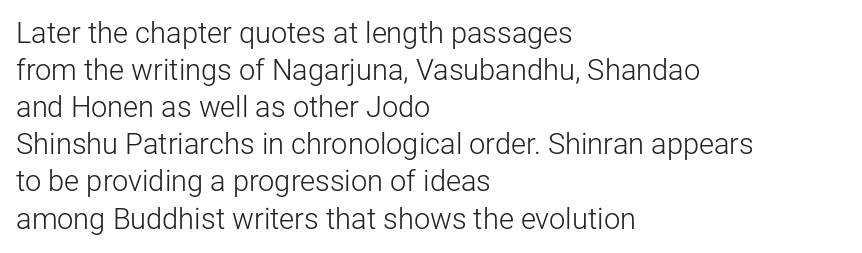
The setting favours the left margin, as ordinary paragraphs usually do. Is this a fixed-width face? No — the glyphs have proportional, varying widths. The space between consecutive lines is moderate. Each stroke keeps to a modest, everyday thickness or less. The text was rendered using a sans face with plain stroke endings.
